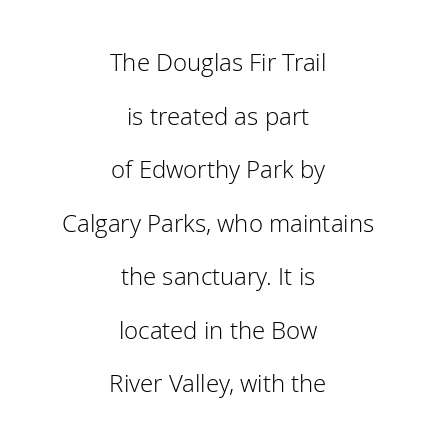
Q: Is the text bold? A: No.
Q: Is the text italic (slanted)? A: No, it is upright.
Q: Is the text underlined? A: No.
Q: How is the paragraph aligned? A: Centered.
Q: Is the spacing between letters normal or unusually wide? A: Normal.
Q: Is the spacing between lines tight, normal or loose? A: Loose.
